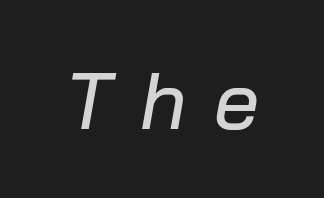
{"italic": "yes", "lean": "right", "slant_degrees": 10, "width": "normal", "stroke_contrast": "low", "x_height": "medium", "monospaced": "no", "underline": "no", "letter_spacing": "wide", "letter_spacing_em": 0.35, "glyph_px": 80}
